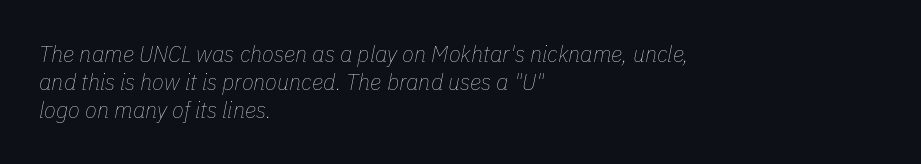
Just letters on the line, the space beneath them empty. The rag falls on the right side of this text block. Caption: standard tracking, unaltered. The passage shown leans; its letterforms are oblique.
